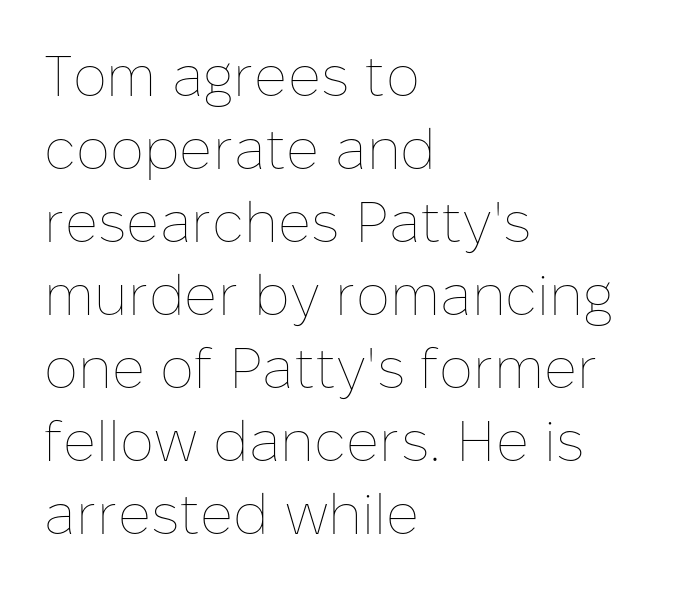
Do the characters align in a grid? No, the font is proportional. This is roman type, the default non-slanted kind. The rendering anchors every line to the left-hand side. Ink coverage per letter is moderate at most. The specimen omits any rule beneath the text block's lines.
